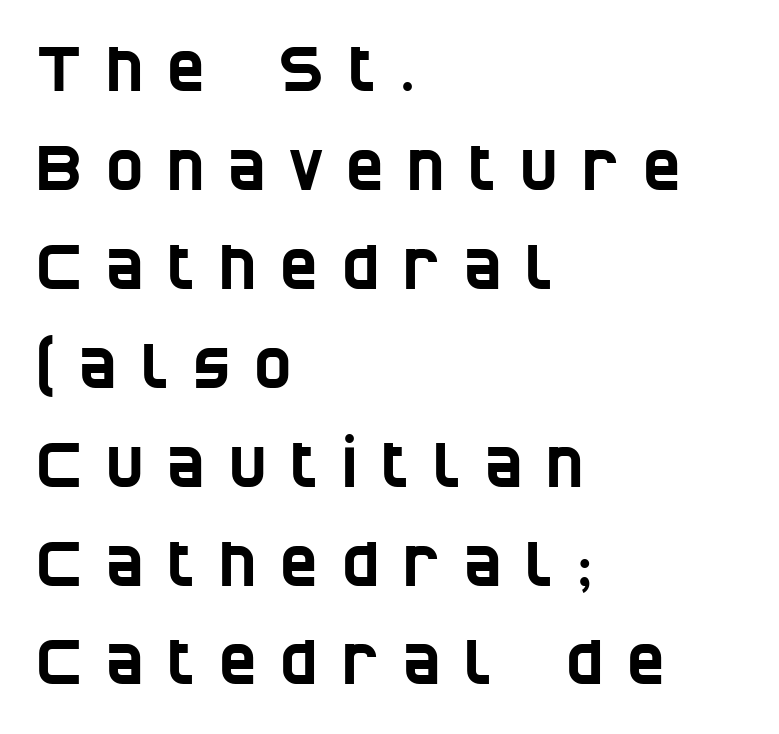
Does extra space separate the letters? Yes, quite a lot of it. A student would call this left alignment; a typographer would say flush left, rag right. Rule under the text: the space is simply empty. Do the characters align in a grid? No, the font is proportional. Does the type have serifs? No, each stem ends abruptly. The rows are spaced the way most documents space them.
